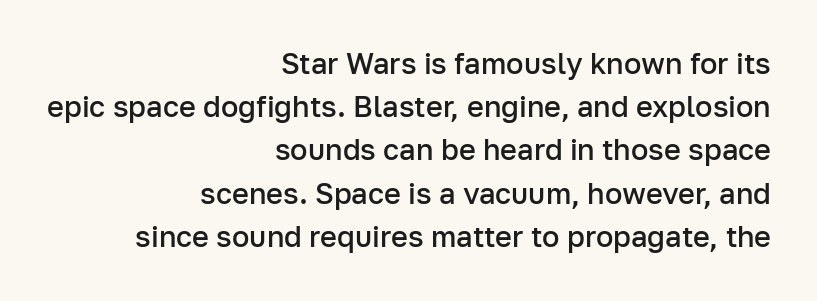
Just letters on the line, the space beneath them empty. Baseline-to-baseline distance is the conventional proportion of letter height. If you drew a ruler down the right edge, every line would touch it. Characters remain perfectly vertical along every line. Here the glyphs are tracked normally, forming tight word shapes.
